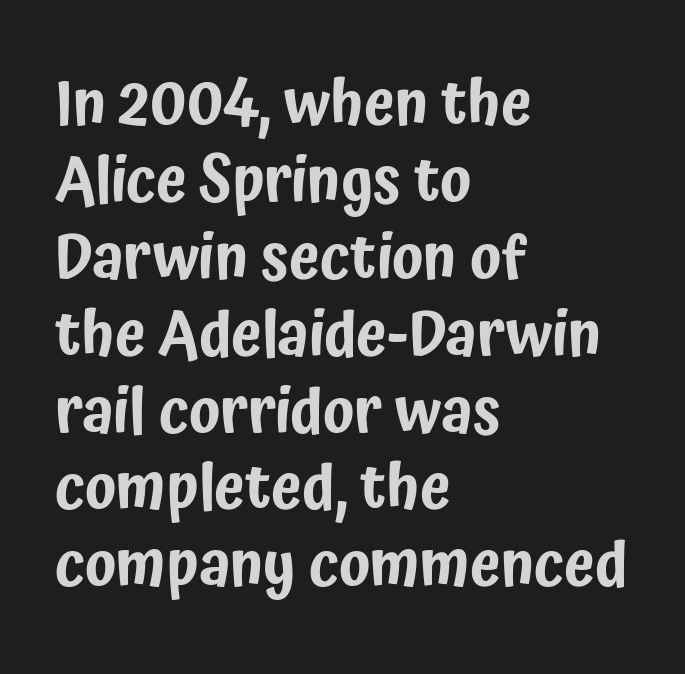
{"serif": "no", "italic": "no", "width": "condensed", "stroke_contrast": "low", "x_height": "medium", "monospaced": "no", "underline": "no", "align": "left", "line_spacing_ratio": 1.24, "letter_spacing": "normal", "letter_spacing_em": 0.0, "glyph_px": 62}
